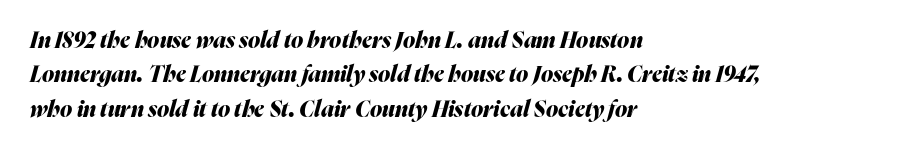
This sample keeps an unexceptional amount of space between lines. The glyphs have the mass of a bold cut. A classic flush-left, rag-right setting is used for this passage. The typography opts for an oblique posture over an upright one.
